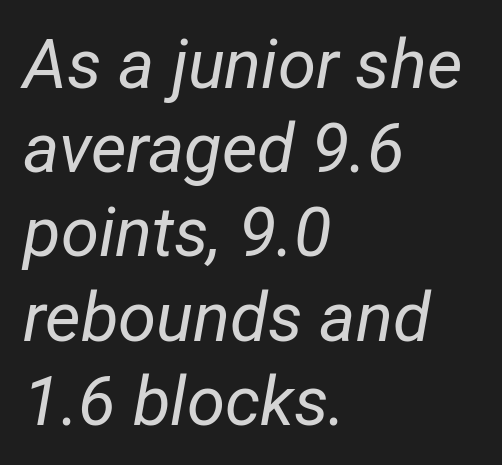
The image shows 69 px regular-weight, condensed type, italic (leaning right); set left-aligned, line spacing 1.22x, normal letter spacing, not underlined; low stroke contrast and a medium x-height.
